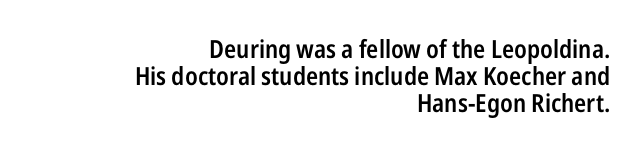
Q: Is the text bold? A: Semi-bold.
Q: Is the text italic (slanted)? A: No, it is upright.
Q: Is the text underlined? A: No.
Q: How is the paragraph aligned? A: Right-aligned.
Q: Is the spacing between letters normal or unusually wide? A: Normal.
Q: Is the spacing between lines tight, normal or loose? A: Tight.
